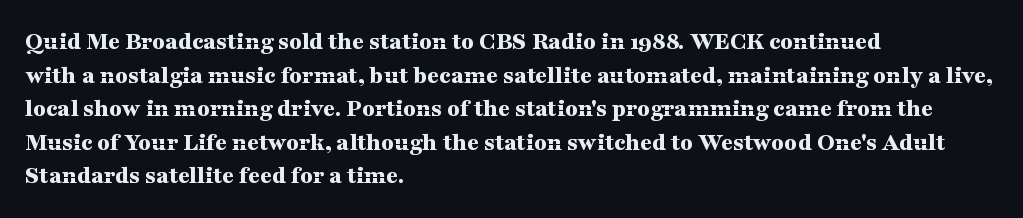
Q: Is the text bold? A: Yes.
Q: Is the text italic (slanted)? A: No, it is upright.
Q: Is the text underlined? A: No.
Q: How is the paragraph aligned? A: Left-aligned.
Q: Is the spacing between letters normal or unusually wide? A: Normal.
Q: Is the spacing between lines tight, normal or loose? A: Normal.
